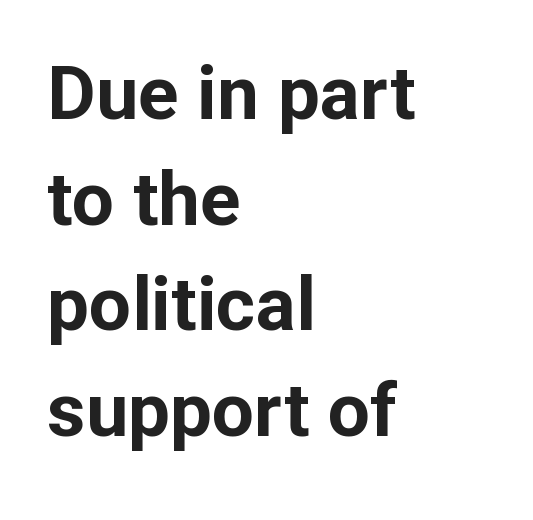
Descender tails drop into unmarked territory. Students, note that the glyphs here touch the page at normal intervals. Notice how thick the strokes are: this is what a full bold looks like. Notice how the stems are strictly vertical — no italics here. The rag falls on the right side of this text block.
